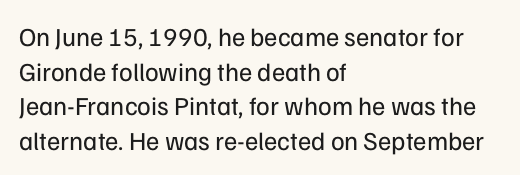
The image shows 26 px text type, upright; set left-aligned, normal line spacing (1.33x), normal letter spacing, not underlined.
